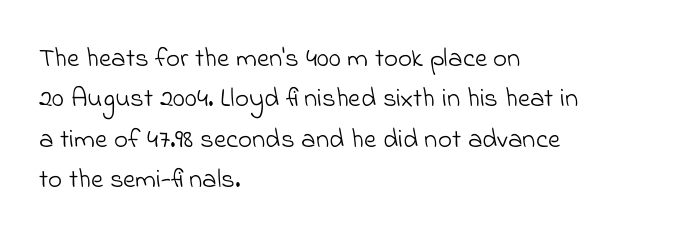
The image shows 27 px text type; set left-aligned, normal line spacing (1.5x), normal letter spacing, not underlined.
